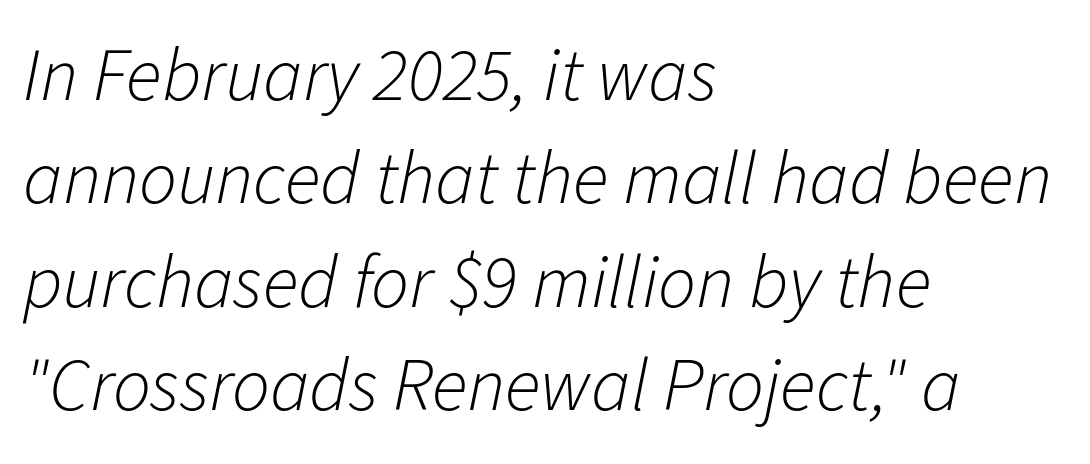
Q: Is the text bold? A: No.
Q: Is the text italic (slanted)? A: Yes, it leans right by about 11 degrees.
Q: Is the text underlined? A: No.
Q: How is the paragraph aligned? A: Left-aligned.
Q: Is the spacing between letters normal or unusually wide? A: Normal.
Q: Is the spacing between lines tight, normal or loose? A: Normal.
Q: Width (condensed, normal, or wide)? A: Normal.
Q: Stroke contrast? A: Low.
Q: x-height? A: Medium.
Q: Monospaced? A: No.
